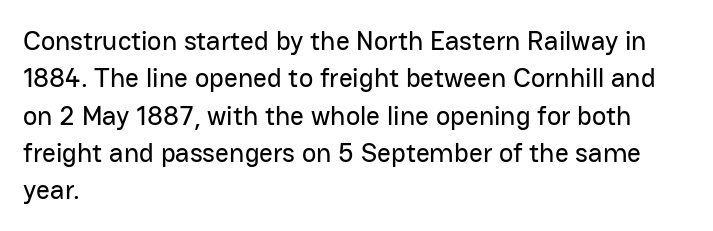
{"italic": "no", "underline": "no", "align": "left", "line_spacing": "normal", "line_spacing_ratio": 1.38, "letter_spacing": "normal", "letter_spacing_em": 0.0, "glyph_px": 27}
